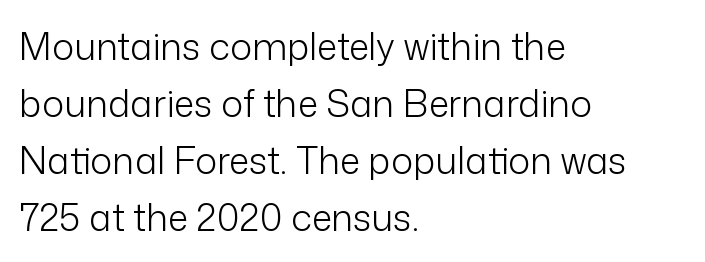
{"serif": "no", "italic": "no", "bold": "no", "weight": "light", "width": "normal", "stroke_contrast": "low", "x_height": "medium", "monospaced": "no", "underline": "no", "align": "left", "line_spacing": "normal", "line_spacing_ratio": 1.54, "letter_spacing": "normal", "letter_spacing_em": 0.0, "glyph_px": 37}
